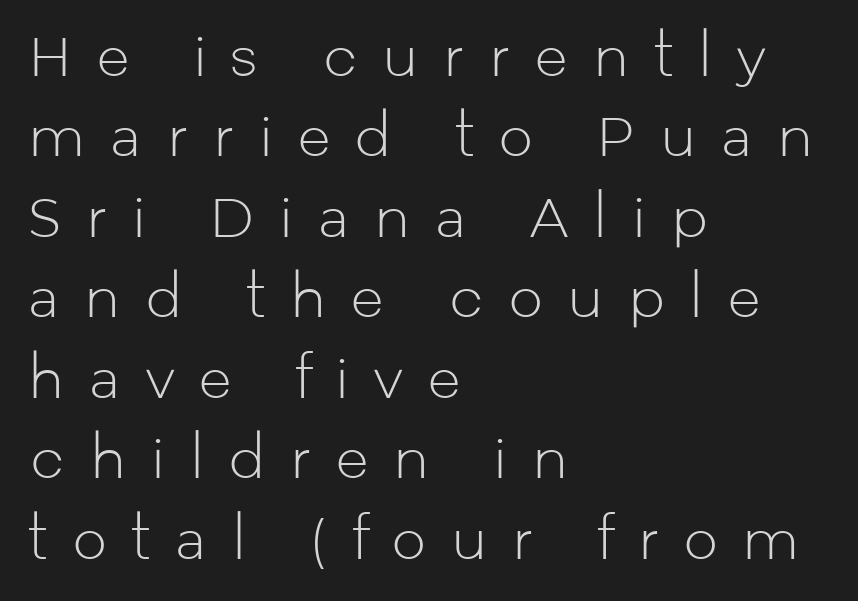
Q: Is the text bold? A: No.
Q: Is the text italic (slanted)? A: No, it is upright.
Q: Is the typeface a serif or a sans-serif typeface? A: Sans-serif.
Q: Is the text underlined? A: No.
Q: How is the paragraph aligned? A: Left-aligned.
Q: Is the spacing between letters normal or unusually wide? A: Unusually wide.
Q: Is the spacing between lines tight, normal or loose? A: Normal.
Q: Width (condensed, normal, or wide)? A: Normal.
Q: Stroke contrast? A: Low.
Q: x-height? A: Medium.
Q: Monospaced? A: No.
